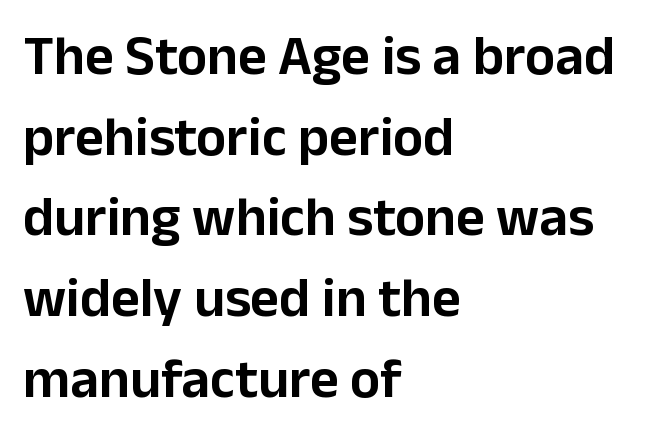
The image shows 56 px sans-serif type, upright; set left-aligned, normal line spacing (1.44x), normal letter spacing, not underlined; low stroke contrast and a medium x-height.
